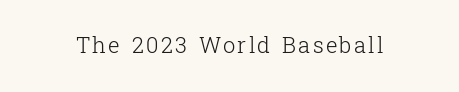
The specimen reads as upright at a glance. The face looks like a standard text weight, possibly lighter. Nobody drew a line under any word here.
